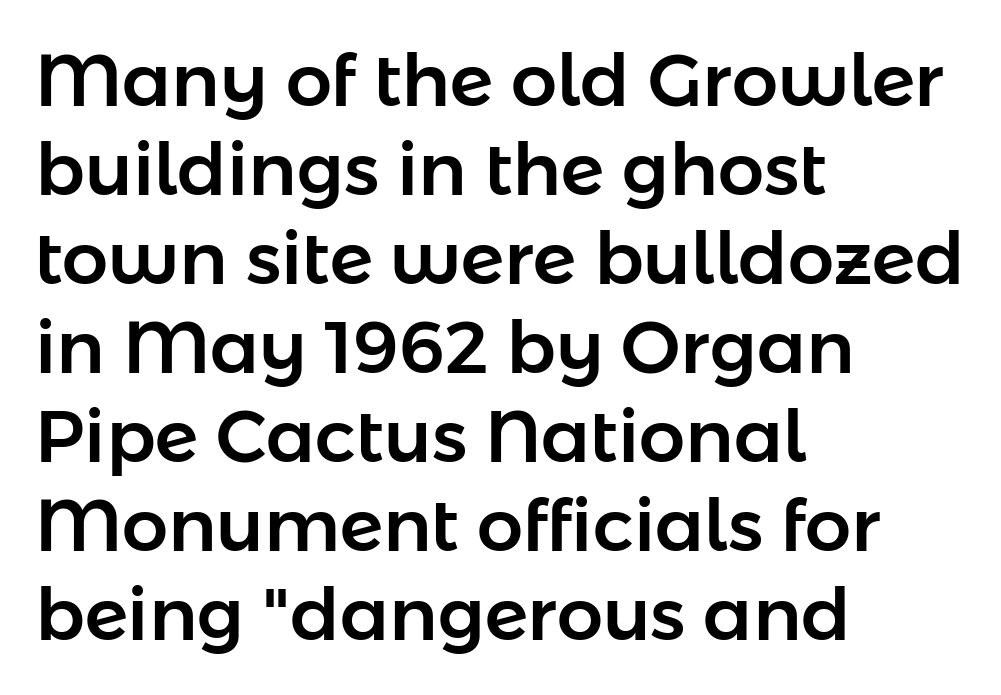
The image shows 73 px sans-serif type, upright; set left-aligned, line spacing 1.22x, normal letter spacing, not underlined; low stroke contrast and a medium x-height.
